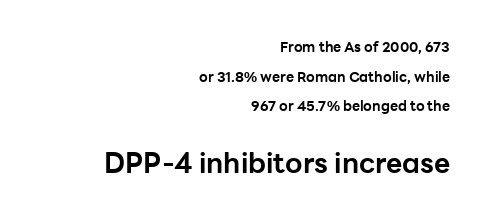
The image shows 28 px bold sans-serif type, upright; set right-aligned, loose line spacing (2.11x), normal letter spacing, not underlined; the second (bottom) block is 2.0x larger; low stroke contrast and a medium x-height.
